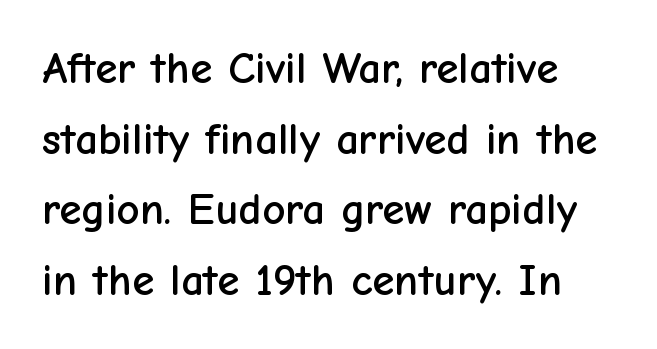
The image shows 45 px sans-serif type, upright; set normal line spacing (1.57x), normal letter spacing, not underlined; low stroke contrast and a medium x-height.
